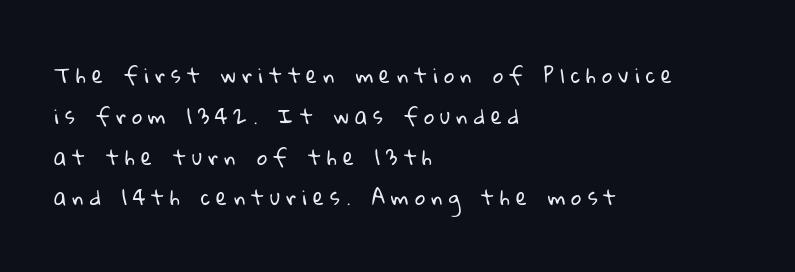
Each row of text sits above clean, open space. Students, note that the glyphs here are deliberately spaced far apart. The rendering anchors every line to the left-hand side. Each new line begins a long way beneath the previous one.
